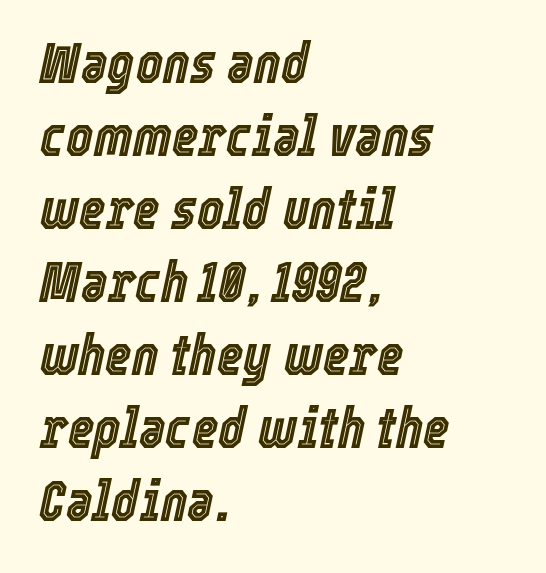
The specimen omits any rule beneath the text block's lines. The vertical gap from one line to the next is medium. The rendering uses natural spacing where letterforms have individual widths. This rendering leaves character spacing at its baseline value. These lines stack with their left ends in a neat column.
